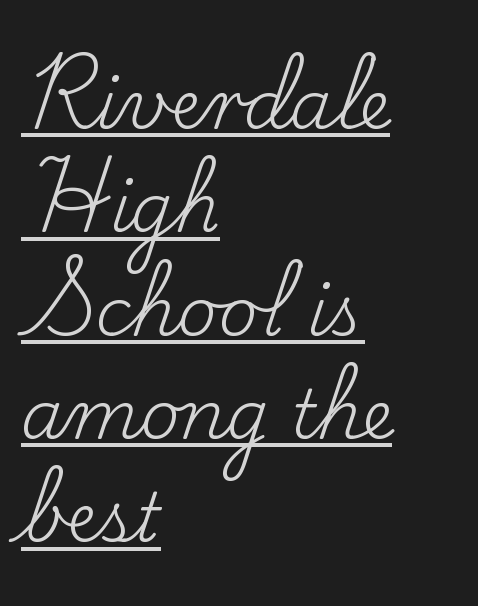
The image shows 68 px regular-weight serif type; set left-aligned, normal line spacing (1.52x), normal letter spacing, underlined; low stroke contrast and a small x-height.
